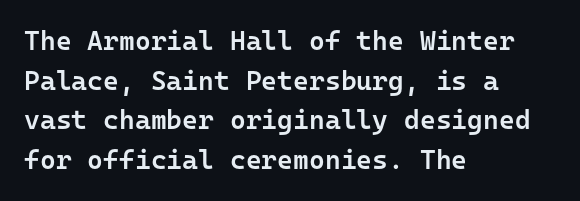
Observe the ordinary spacing: letters are neighbours, not strangers. The font's upright variant was chosen for this text. Letters rest on an invisible, unmarked baseline. The leading is moderate, giving the passage an even texture. The paragraph has a hard left edge and a soft right edge.
